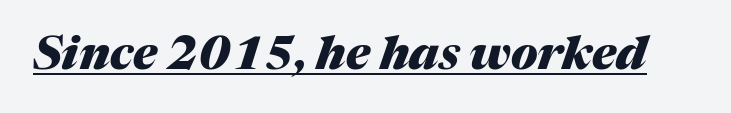
The image shows 46 px heavy type, italic (leaning right); set normal letter spacing, underlined; medium stroke contrast and a medium x-height.
